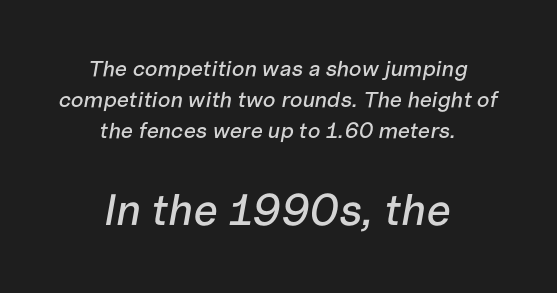
The rendering uses a moderate line-height, typical for paragraphs. Reading down the block, each line starts at a different indent, mirrored at its end. Posture: slanted. The gap between lines stays unmarked.
